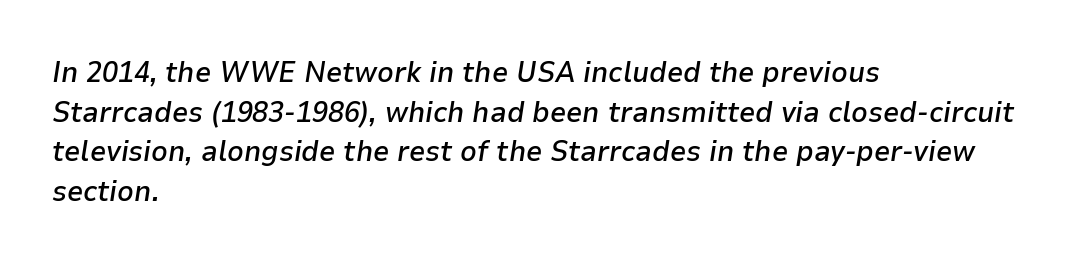
The glyphs look as if they've been sheared to an angle. A typesetter would call this zero additional tracking. The passage shown is typed in a proportional face where columns would drift. A normal amount of white space separates one row of letters from the next. The typesetter chose a ragged-right arrangement here. The baseline area is clear.
